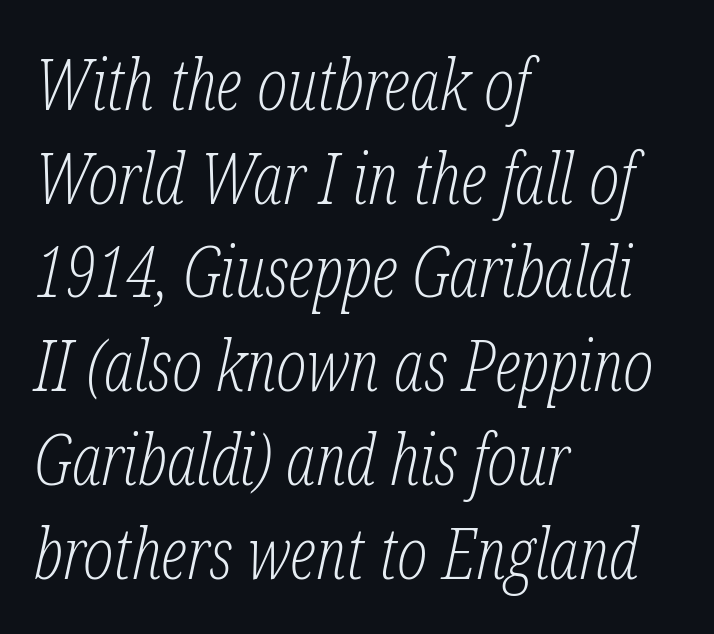
The rendering applies a slant to the glyphs. The rag falls on the right side of this text block. Students, observe: this is what conventionally led text looks like. Is this a fixed-width face? No — the glyphs have proportional, varying widths.
